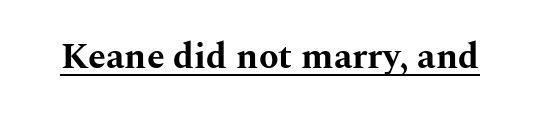
The image shows 36 px bold, wide serif type, upright; set normal letter spacing, underlined; medium stroke contrast and a medium x-height.
